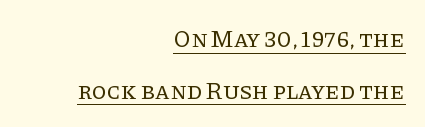
The line texture is even and compact thanks to regular tracking. Designer's note — italics off, roman on. This reads as an unemphasized weight, regular at the heaviest. A flush-right, rag-left setting is used for this passage.
